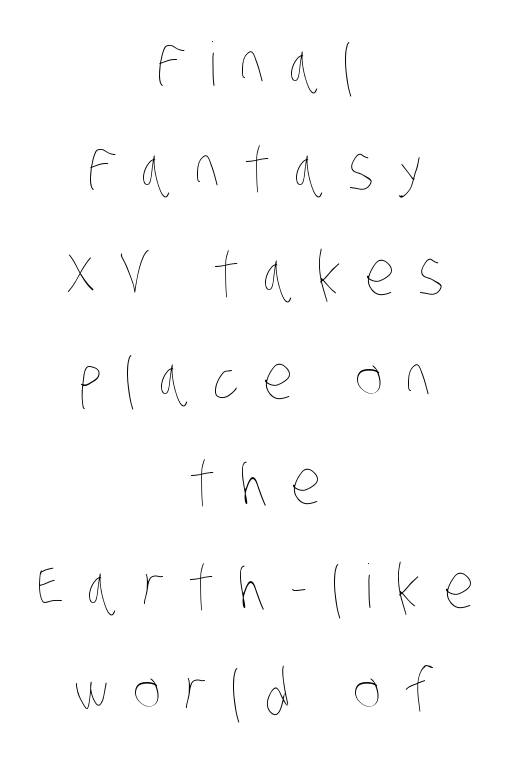
{"bold": "no", "weight": "thin", "width": "condensed", "stroke_contrast": "low", "x_height": "large", "monospaced": "no", "underline": "no", "align": "center", "line_spacing_ratio": 1.74, "letter_spacing": "wide", "letter_spacing_em": 0.39, "glyph_px": 60}
